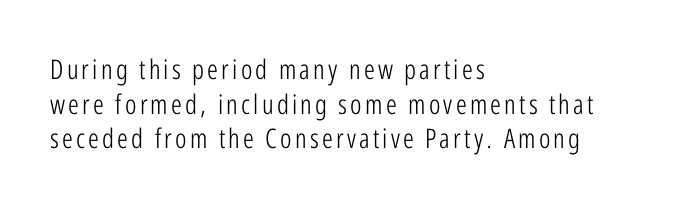
Heaviness? Minimal to ordinary, like unemphasized prose. Evenly set lines give the paragraph a standard silhouette. Words float on clear page, feet unadorned. This is roman type, the default non-slanted kind. Leftover space on each line is placed entirely after the last word.
